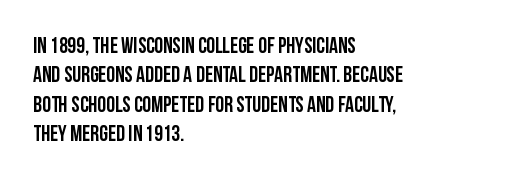
{"italic": "no", "underline": "no", "align": "left", "line_spacing": "normal", "line_spacing_ratio": 1.34, "letter_spacing": "normal", "letter_spacing_em": 0.0, "glyph_px": 22}
